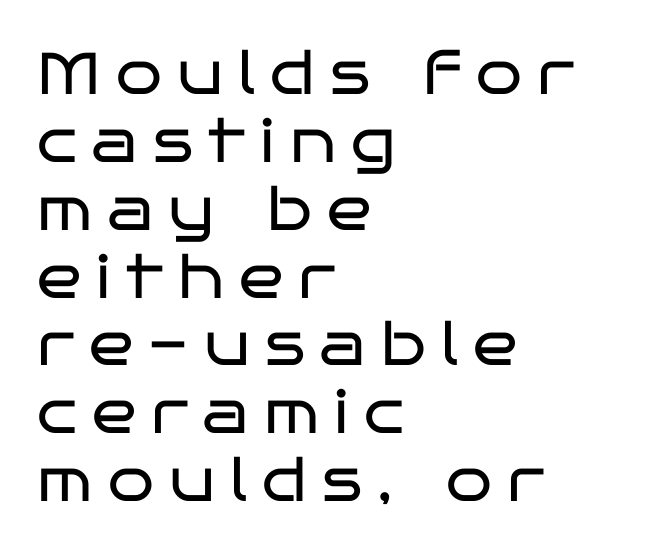
Q: Is the text bold? A: No.
Q: Is the text italic (slanted)? A: No, it is upright.
Q: Is the typeface a serif or a sans-serif typeface? A: Sans-serif.
Q: Is the text underlined? A: No.
Q: How is the paragraph aligned? A: Left-aligned.
Q: Is the spacing between letters normal or unusually wide? A: Unusually wide.
Q: Is the spacing between lines tight, normal or loose? A: Tight.
Q: Width (condensed, normal, or wide)? A: Wide.
Q: Stroke contrast? A: Low.
Q: x-height? A: Large.
Q: Monospaced? A: No.
